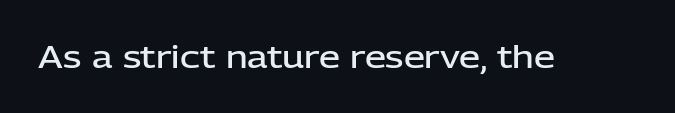
Strokes here are thickened, but only to semibold level. The words here are not underlined. The letters sit at their default tracking, neither squeezed nor spread. Note the varied advance widths — an 'i' is clearly narrower than an 'm'.
